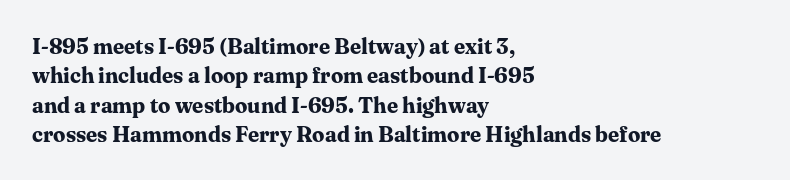
The image shows 22 px bold type, upright; set left-aligned, normal line spacing (1.33x), normal letter spacing, not underlined.
